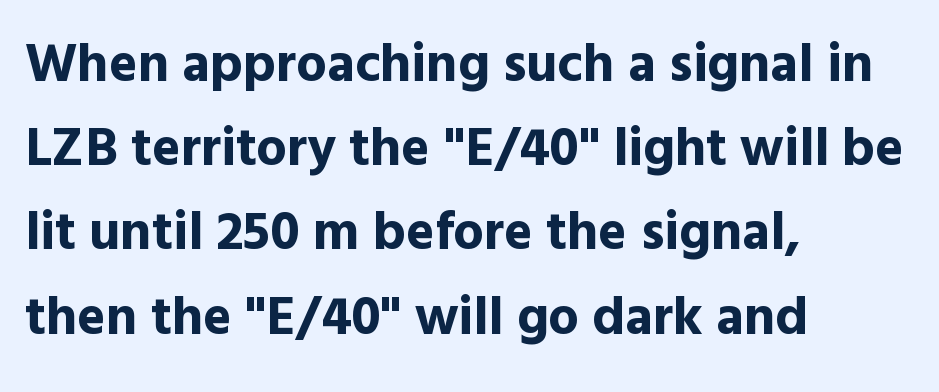
{"serif": "no", "italic": "no", "bold": "yes", "weight": "bold", "width": "normal", "x_height": "medium", "monospaced": "no", "underline": "no", "align": "left", "line_spacing": "normal", "line_spacing_ratio": 1.56, "letter_spacing": "normal", "letter_spacing_em": 0.0, "glyph_px": 54}
